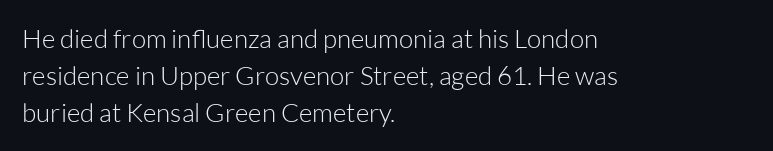
Q: Is the text bold? A: No.
Q: Is the text italic (slanted)? A: No, it is upright.
Q: Is the text underlined? A: No.
Q: How is the paragraph aligned? A: Left-aligned.
Q: Is the spacing between letters normal or unusually wide? A: Normal.
Q: Is the spacing between lines tight, normal or loose? A: Normal.
